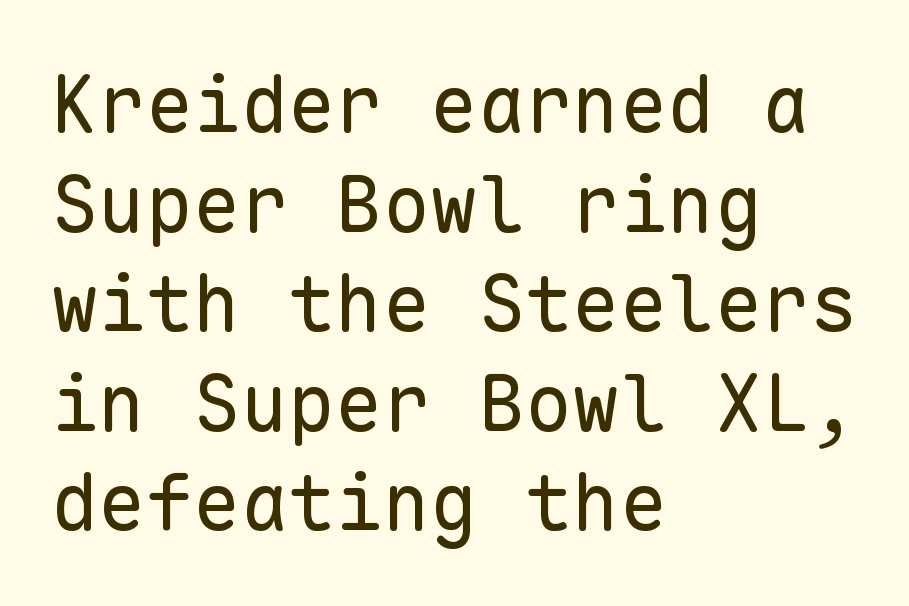
Q: Is the text bold? A: No.
Q: Is the text italic (slanted)? A: No, it is upright.
Q: Is the typeface a serif or a sans-serif typeface? A: Sans-serif.
Q: Is the text underlined? A: No.
Q: How is the paragraph aligned? A: Left-aligned.
Q: Is the spacing between letters normal or unusually wide? A: Normal.
Q: Is the spacing between lines tight, normal or loose? A: Normal.
Q: Width (condensed, normal, or wide)? A: Normal.
Q: Stroke contrast? A: Low.
Q: x-height? A: Medium.
Q: Monospaced? A: Yes.
